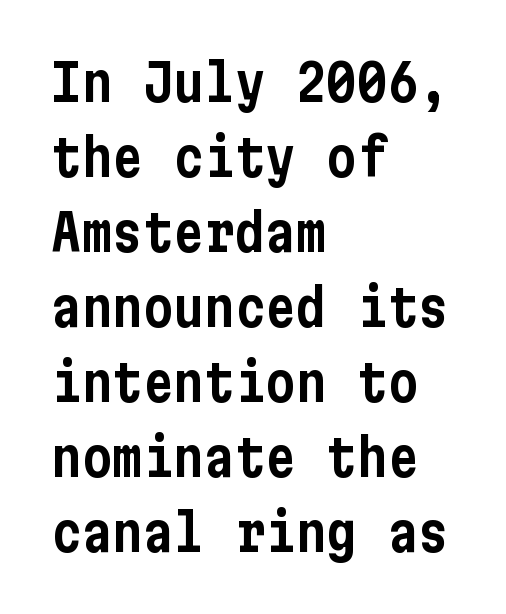
{"serif": "no", "italic": "no", "width": "condensed", "stroke_contrast": "low", "x_height": "medium", "underline": "no", "align": "left", "line_spacing": "normal", "line_spacing_ratio": 1.47, "letter_spacing": "normal", "letter_spacing_em": 0.0, "glyph_px": 51}
